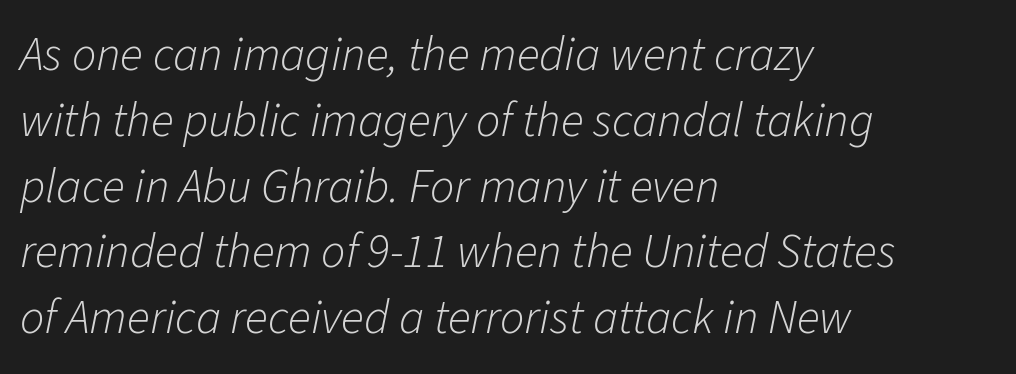
{"italic": "yes", "lean": "right", "slant_degrees": 11, "bold": "no", "weight": "light", "width": "normal", "stroke_contrast": "low", "x_height": "medium", "monospaced": "no", "underline": "no", "align": "left", "line_spacing": "normal", "line_spacing_ratio": 1.37, "letter_spacing": "normal", "letter_spacing_em": 0.0, "glyph_px": 48}
